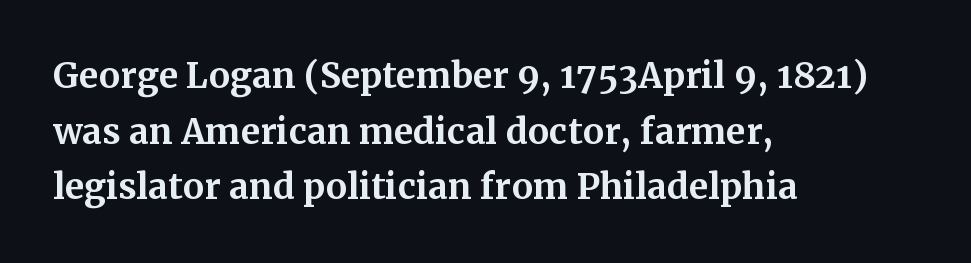
Q: Is the text bold? A: Yes.
Q: Is the text italic (slanted)? A: No, it is upright.
Q: Is the typeface a serif or a sans-serif typeface? A: Serif.
Q: Is the text underlined? A: No.
Q: How is the paragraph aligned? A: Left-aligned.
Q: Is the spacing between letters normal or unusually wide? A: Normal.
Q: Is the spacing between lines tight, normal or loose? A: Normal.
Q: Width (condensed, normal, or wide)? A: Normal.
Q: Stroke contrast? A: Medium.
Q: x-height? A: Medium.
Q: Monospaced? A: No.
